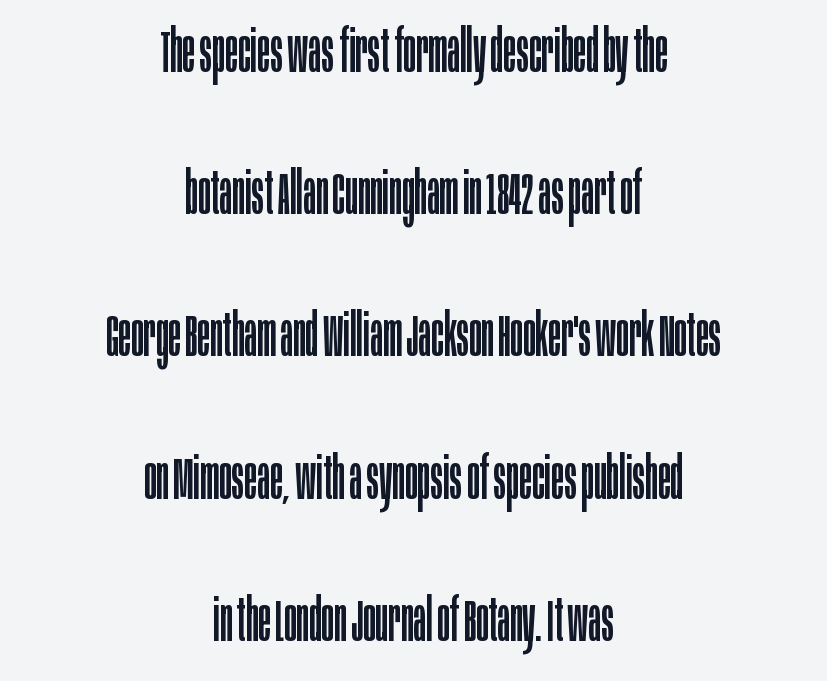
The image shows 59 px regular-weight, condensed sans-serif type, upright; set centered, loose line spacing (2.41x), normal letter spacing, not underlined; low stroke contrast and a large x-height.
